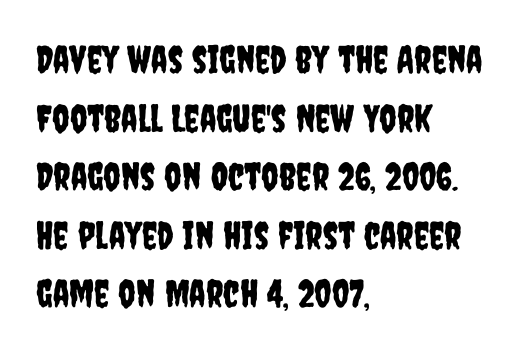
Q: Is the text italic (slanted)? A: No, it is upright.
Q: Is the typeface a serif or a sans-serif typeface? A: Sans-serif.
Q: Is the text underlined? A: No.
Q: How is the paragraph aligned? A: Left-aligned.
Q: Is the spacing between letters normal or unusually wide? A: Normal.
Q: Is the spacing between lines tight, normal or loose? A: Normal.
Q: Width (condensed, normal, or wide)? A: Condensed.
Q: Stroke contrast? A: Low.
Q: x-height? A: Large.
Q: Monospaced? A: No.
